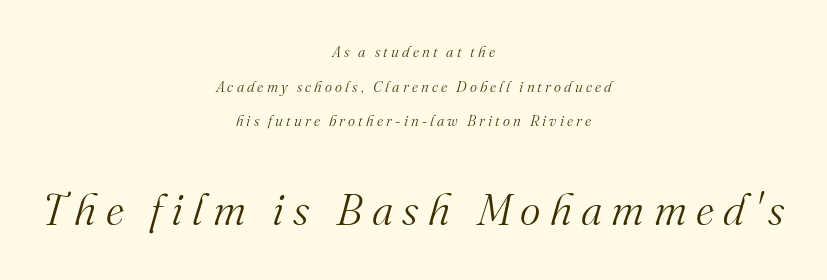
The image shows 44 px light serif type, italic (leaning right); set centered, loose line spacing (2.31x), unusually wide letter spacing (+0.21 em), not underlined; the second (bottom) block is 2.93x larger; medium stroke contrast and a small x-height.
